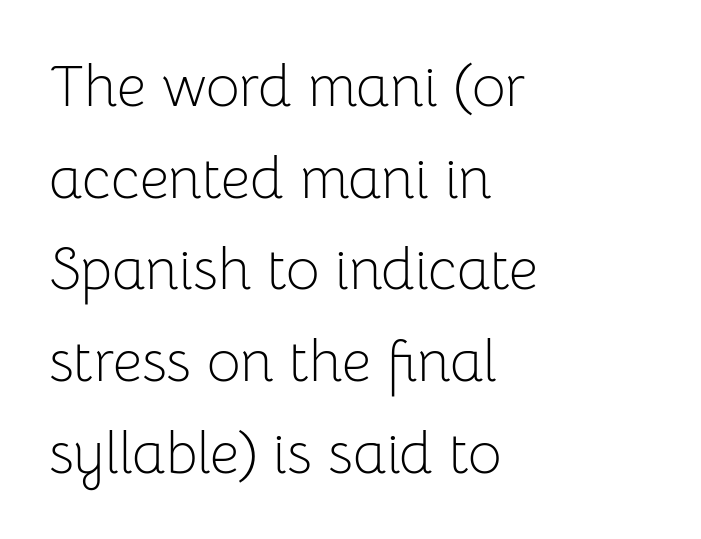
The image shows 58 px light sans-serif type, upright; set left-aligned, normal line spacing (1.58x), normal letter spacing, not underlined; low stroke contrast and a medium x-height.
